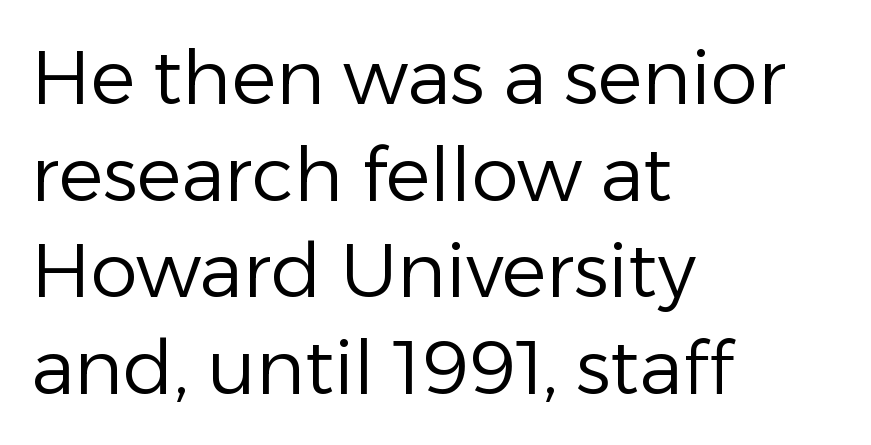
{"serif": "no", "italic": "no", "bold": "no", "weight": "regular", "width": "normal", "stroke_contrast": "low", "x_height": "medium", "monospaced": "no", "underline": "no", "align": "left", "line_spacing": "normal", "line_spacing_ratio": 1.29, "letter_spacing": "normal", "letter_spacing_em": 0.0, "glyph_px": 75}
